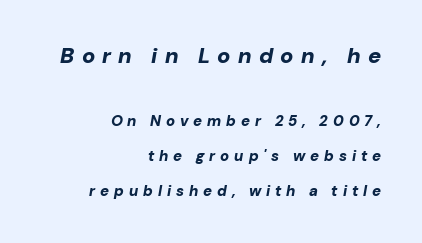
{"italic": "yes", "lean": "right", "slant_degrees": 10, "bold": "yes", "underline": "no", "align": "right", "line_spacing": "loose", "line_spacing_ratio": 2.36, "letter_spacing": "wide", "letter_spacing_em": 0.33, "larger_block": "first", "size_ratio": 1.47, "glyph_px": 22}
